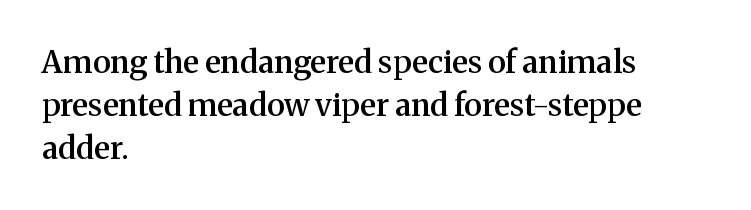
The image shows 31 px semibold serif type, upright; set left-aligned, normal line spacing (1.38x), normal letter spacing, not underlined; medium stroke contrast and a medium x-height.
